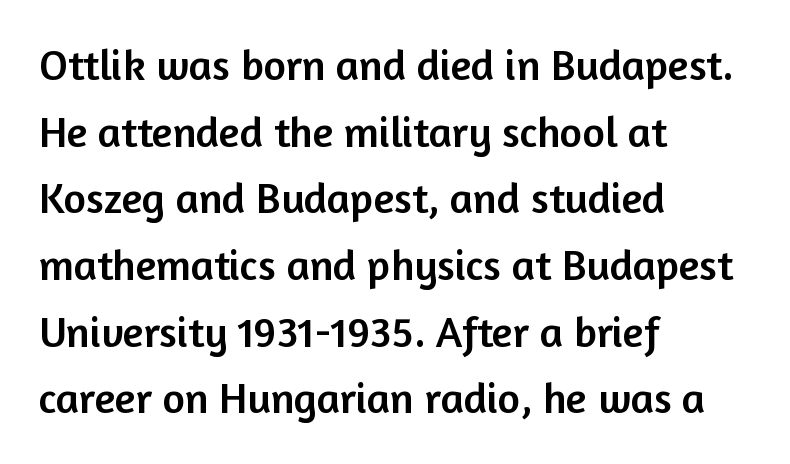
The image shows 43 px sans-serif type, upright; set left-aligned, normal line spacing (1.55x), normal letter spacing, not underlined; low stroke contrast and a medium x-height.
